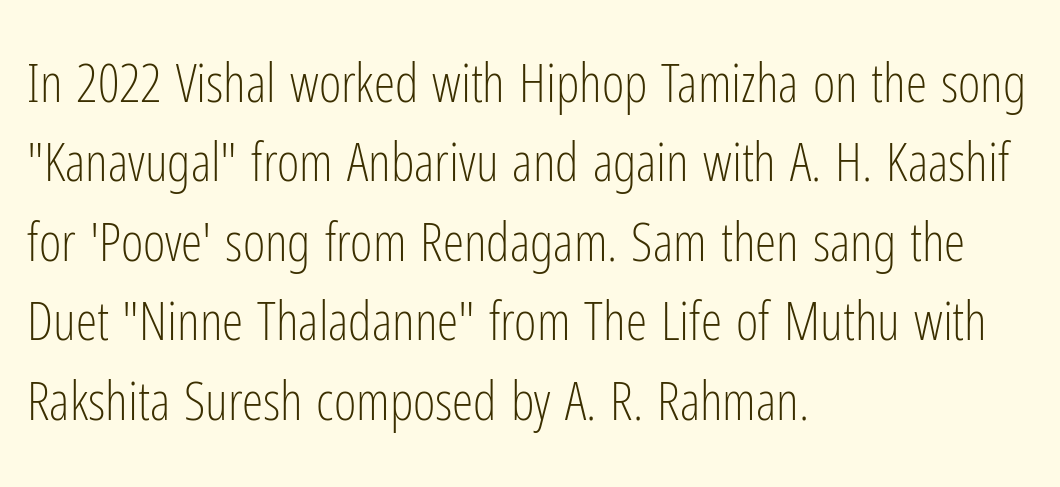
The rag falls on the right side of this text block. Does the lettering tilt? It doesn't — this is upright. The typesetting does not lean heavy: it is not bold. Serifs: no, the terminals of the letterforms are clean. The type is set solid horizontally, with unmodified tracking.
